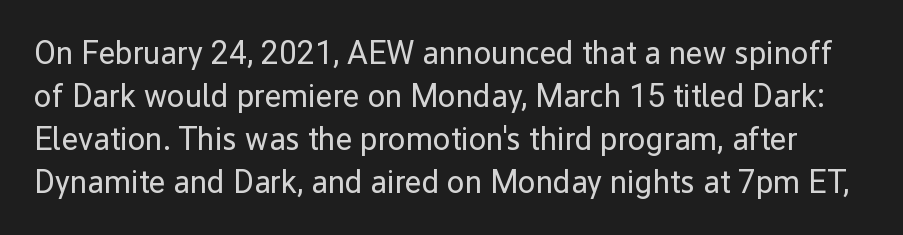
{"serif": "no", "italic": "no", "bold": "no", "weight": "regular", "width": "normal", "stroke_contrast": "low", "x_height": "medium", "monospaced": "no", "underline": "no", "line_spacing": "normal", "line_spacing_ratio": 1.34, "letter_spacing": "normal", "letter_spacing_em": 0.0, "glyph_px": 32}
